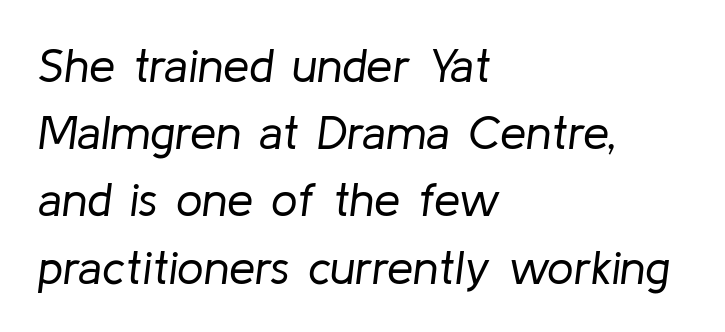
Yep, that's italic — everything's leaning. Reading down the block, your eye returns to a fixed left position each line. Normally led — the rows are evenly, conventionally spaced. Character widths vary here, with narrow letters taking less room than wide ones. This reads as an unemphasized weight, regular at the heaviest.
